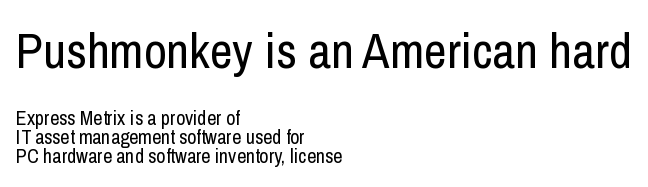
The image shows 50 px regular-weight, condensed sans-serif type, upright; set left-aligned, tight line spacing (0.96x), normal letter spacing, not underlined; the first (top) block is 2.5x larger; low stroke contrast and a medium x-height.
